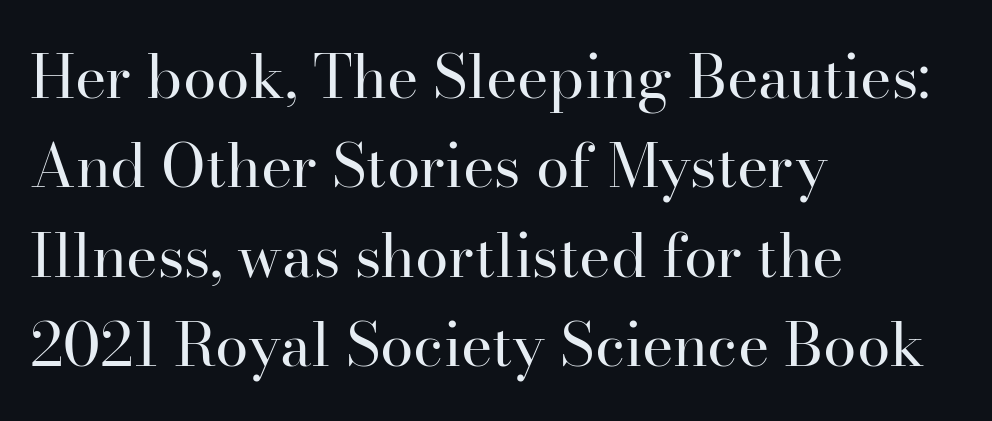
{"serif": "yes", "italic": "no", "bold": "no", "weight": "regular", "width": "normal", "stroke_contrast": "high", "x_height": "small", "monospaced": "no", "underline": "no", "align": "left", "line_spacing": "normal", "line_spacing_ratio": 1.49, "letter_spacing": "normal", "letter_spacing_em": 0.0, "glyph_px": 60}
